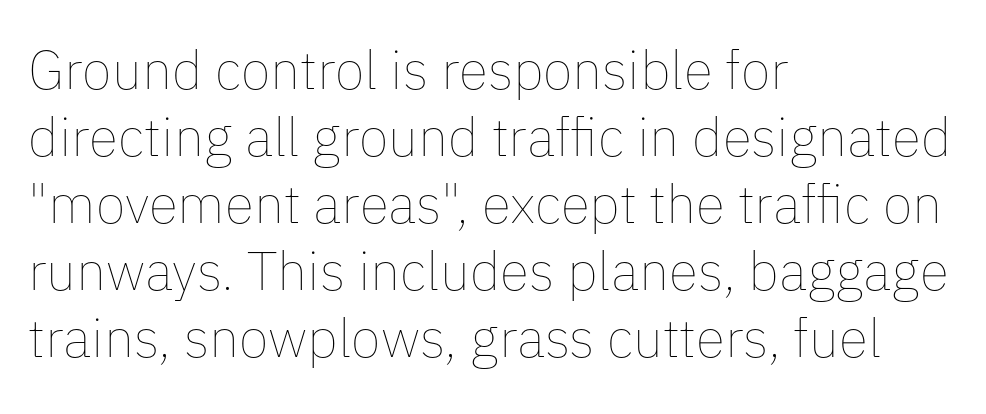
The image shows 54 px thin type, upright; set left-aligned, line spacing 1.24x, normal letter spacing, not underlined; low stroke contrast and a medium x-height.
